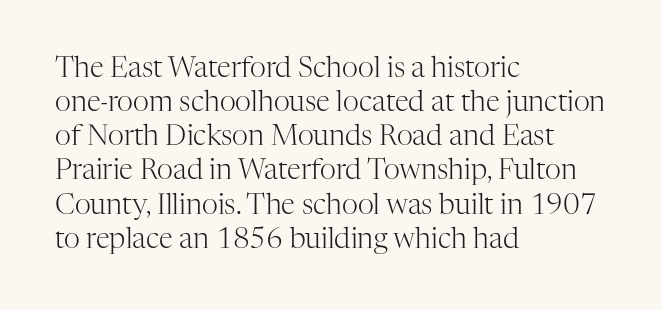
{"serif": "yes", "italic": "no", "bold": "no", "weight": "light", "width": "normal", "stroke_contrast": "high", "x_height": "medium", "monospaced": "no", "underline": "no", "align": "left", "line_spacing_ratio": 1.22, "letter_spacing": "normal", "letter_spacing_em": 0.0, "glyph_px": 28}
